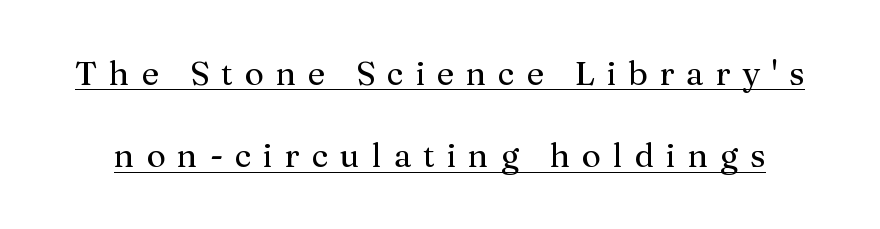
{"serif": "yes", "italic": "no", "bold": "no", "weight": "regular", "width": "normal", "stroke_contrast": "medium", "x_height": "medium", "monospaced": "no", "underline": "yes", "line_spacing": "loose", "line_spacing_ratio": 2.49, "letter_spacing": "wide", "letter_spacing_em": 0.36, "glyph_px": 33}
